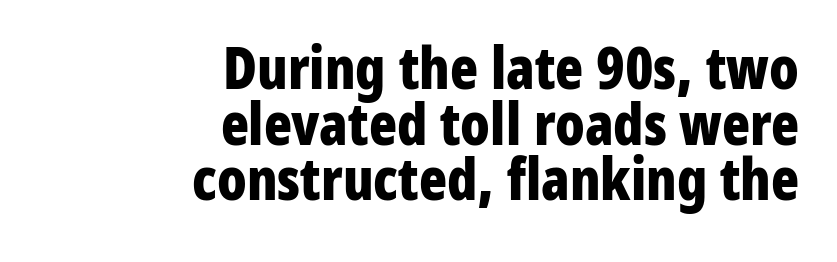
{"serif": "no", "italic": "no", "bold": "yes", "weight": "bold", "width": "condensed", "stroke_contrast": "low", "x_height": "medium", "monospaced": "no", "underline": "no", "align": "right", "line_spacing": "tight", "line_spacing_ratio": 0.96, "letter_spacing": "normal", "letter_spacing_em": 0.0, "glyph_px": 58}
